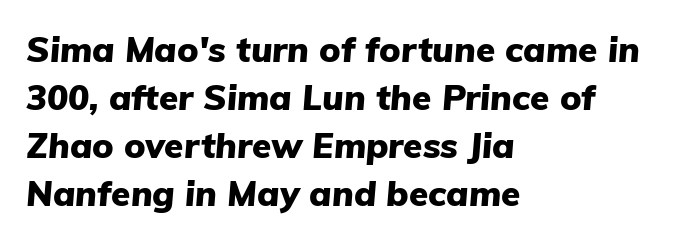
{"italic": "yes", "lean": "right", "slant_degrees": 5, "bold": "yes", "weight": "heavy", "width": "normal", "stroke_contrast": "low", "x_height": "medium", "monospaced": "no", "underline": "no", "align": "left", "line_spacing": "normal", "line_spacing_ratio": 1.37, "letter_spacing": "normal", "letter_spacing_em": 0.0, "glyph_px": 35}
